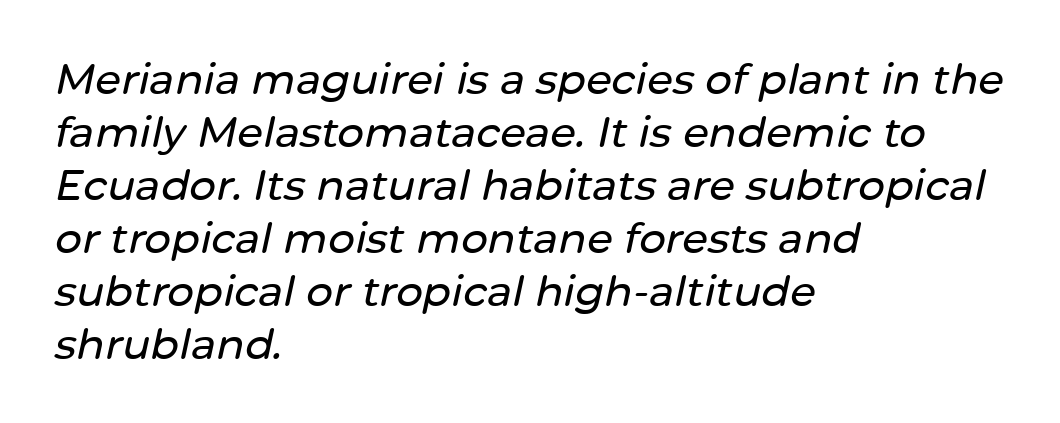
The image shows 42 px text type, italic (leaning right); set left-aligned, normal line spacing (1.26x), normal letter spacing, not underlined; low stroke contrast and a medium x-height.
